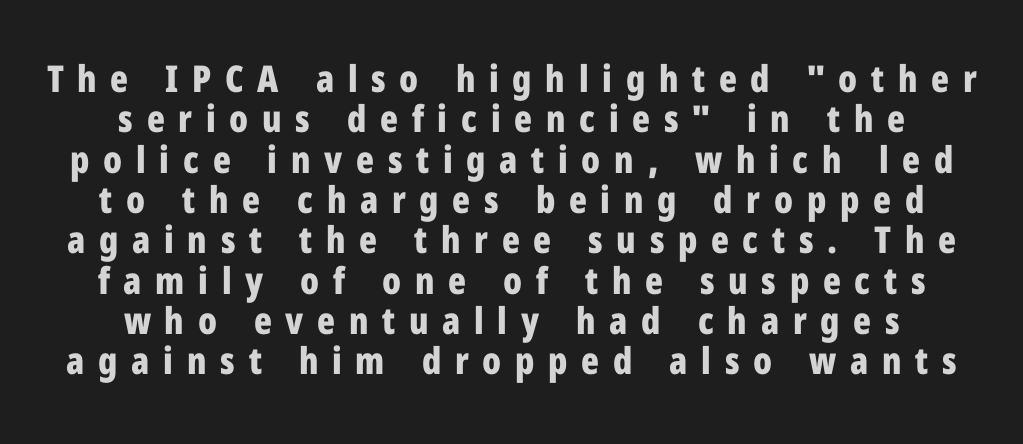
Q: Is the text bold? A: Yes.
Q: Is the text italic (slanted)? A: No, it is upright.
Q: Is the typeface a serif or a sans-serif typeface? A: Sans-serif.
Q: Is the text underlined? A: No.
Q: How is the paragraph aligned? A: Centered.
Q: Is the spacing between letters normal or unusually wide? A: Unusually wide.
Q: Is the spacing between lines tight, normal or loose? A: Tight.
Q: Width (condensed, normal, or wide)? A: Condensed.
Q: Stroke contrast? A: Low.
Q: x-height? A: Medium.
Q: Monospaced? A: No.
